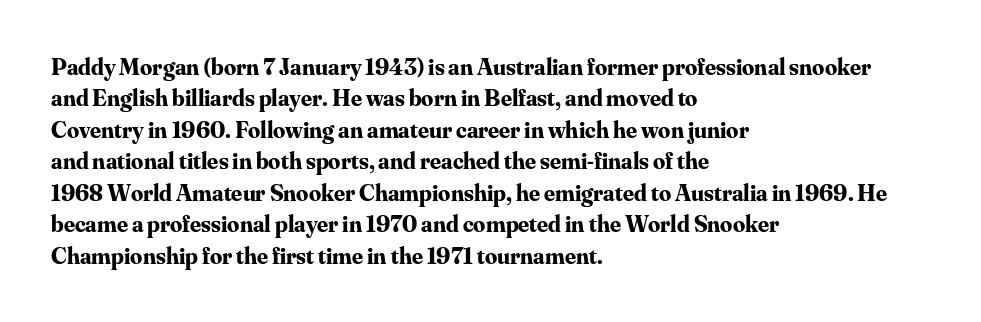
Caption: standard tracking, unaltered. In CSS terms this would be text-align: left. Unlike italic type, these characters show no tilt at all. A dark, heavy texture on the line: the type is bold.
